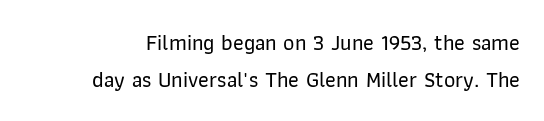
{"italic": "no", "underline": "no", "line_spacing": "normal", "line_spacing_ratio": 1.67, "letter_spacing": "normal", "letter_spacing_em": 0.0, "glyph_px": 22}
